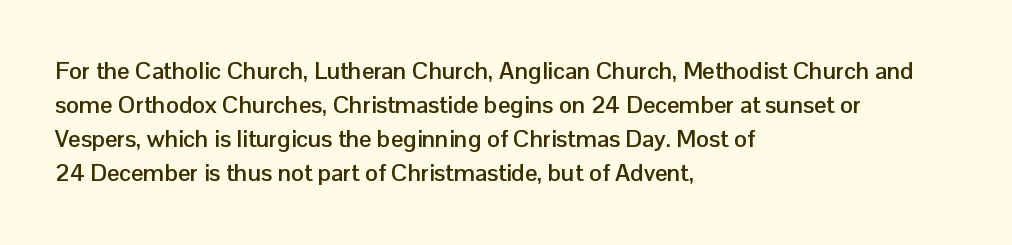
Q: Is the text bold? A: Yes.
Q: Is the text italic (slanted)? A: No, it is upright.
Q: Is the text underlined? A: No.
Q: How is the paragraph aligned? A: Left-aligned.
Q: Is the spacing between letters normal or unusually wide? A: Normal.
Q: Is the spacing between lines tight, normal or loose? A: Normal.
